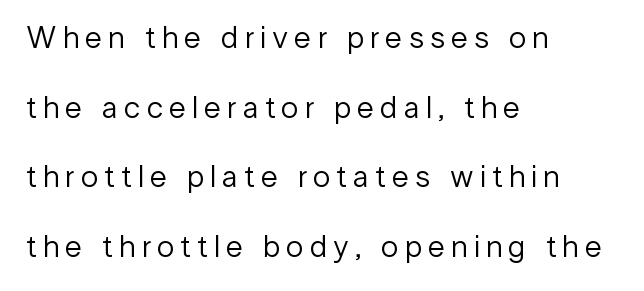
The image shows 31 px regular-weight sans-serif type, upright; set left-aligned, loose line spacing (2.25x), unusually wide letter spacing (+0.2 em), not underlined; low stroke contrast and a medium x-height.
